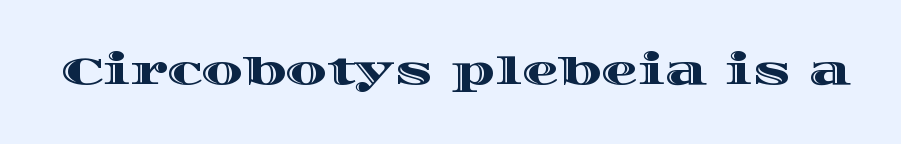
The image shows 37 px wide type, upright; set normal letter spacing, not underlined; a large x-height.
